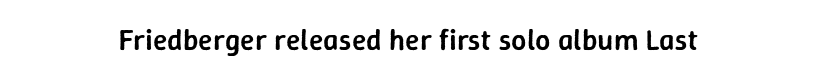
{"serif": "no", "italic": "no", "bold": "semi", "weight": "semibold", "width": "normal", "stroke_contrast": "low", "x_height": "medium", "monospaced": "no", "underline": "no", "align": "center", "letter_spacing": "normal", "letter_spacing_em": 0.0, "glyph_px": 30}
